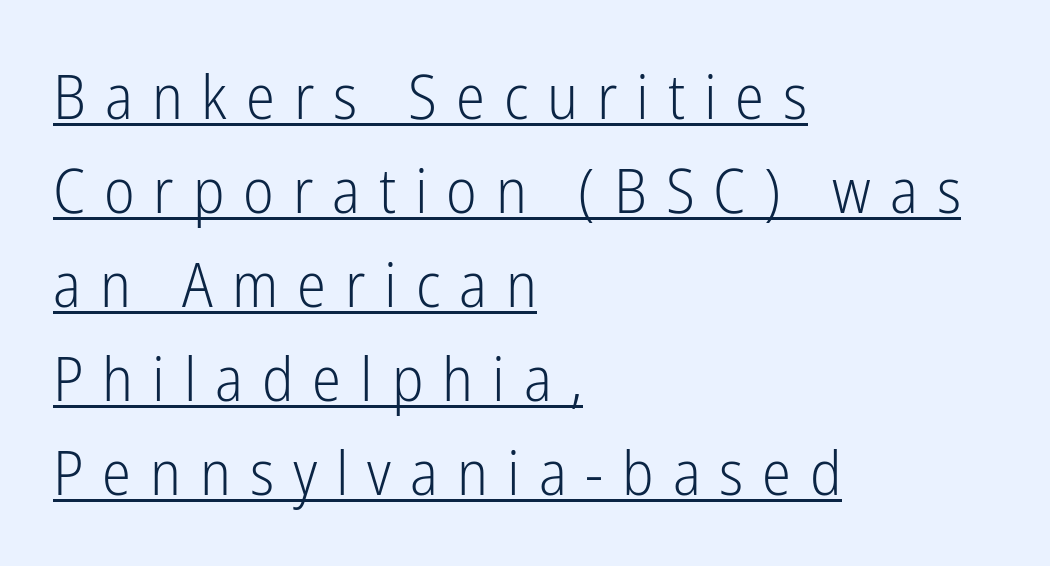
Q: Is the text bold? A: No.
Q: Is the text italic (slanted)? A: No, it is upright.
Q: Is the typeface a serif or a sans-serif typeface? A: Sans-serif.
Q: Is the text underlined? A: Yes.
Q: How is the paragraph aligned? A: Left-aligned.
Q: Is the spacing between letters normal or unusually wide? A: Unusually wide.
Q: Is the spacing between lines tight, normal or loose? A: Normal.
Q: Width (condensed, normal, or wide)? A: Condensed.
Q: Stroke contrast? A: Low.
Q: x-height? A: Medium.
Q: Monospaced? A: No.
